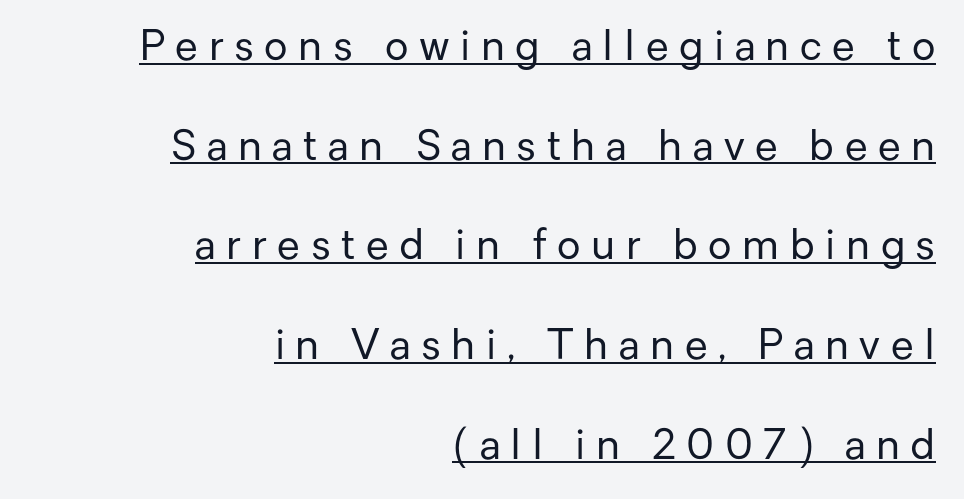
Nope, no serifs anywhere on these letters. Look at the tracking — it's clearly loosened, letters drifting apart. Somebody hit Ctrl+U on this one — the words are underlined. The paragraph has a hard right edge and a soft left edge. These lines are rendered in a variable-pitch font. The lettering stays uniformly vertical, giving the passage a roman look.
